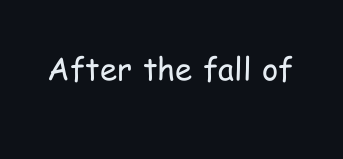
The image shows 31 px regular-weight, condensed sans-serif type, upright; set normal letter spacing, not underlined; low stroke contrast and a medium x-height.
